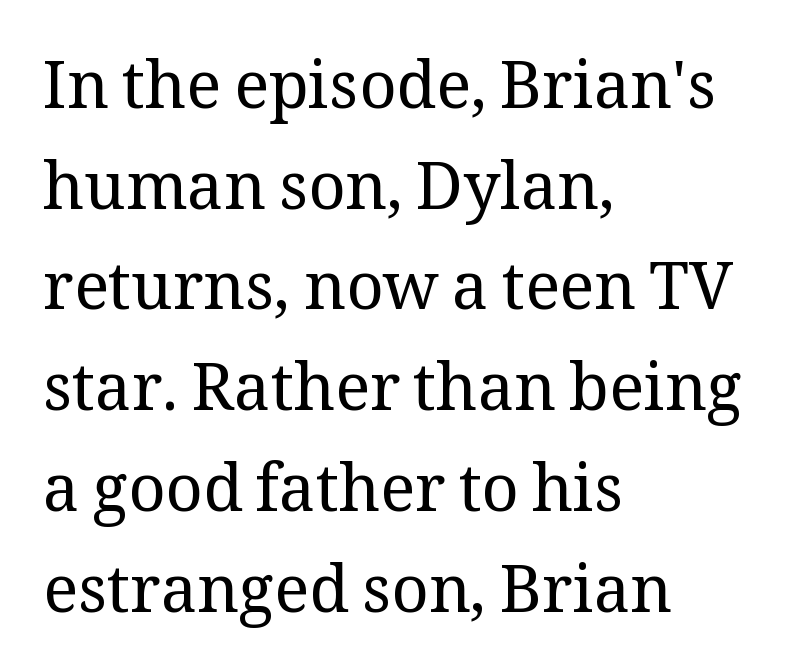
Descenders are the only things crossing below the line. Is this a heavy cut? Hardly; it is regular or lighter. The rag falls on the right side of this text block. A typesetter would call this proportional, since set widths differ per character. One glance says typical: line gaps are just what's usual. The letters stand straight up with perfectly vertical stems.
